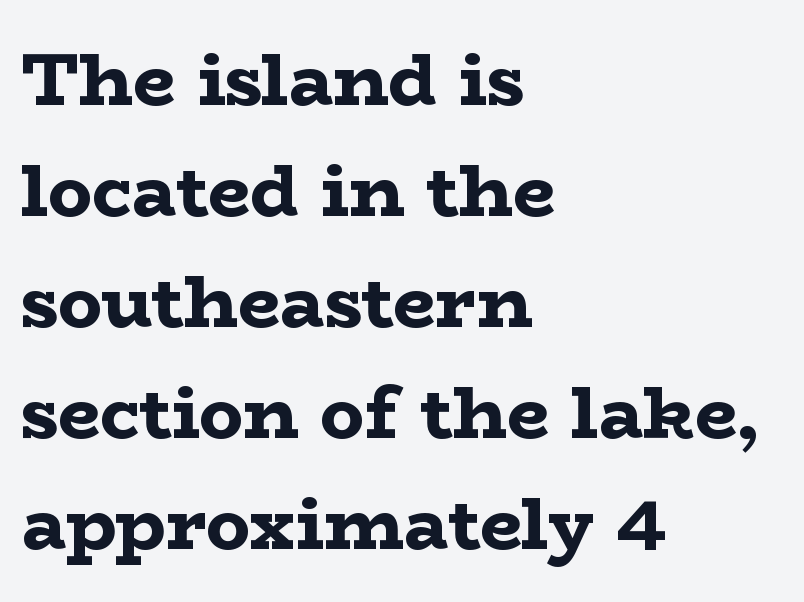
{"serif": "yes", "italic": "no", "bold": "yes", "weight": "bold", "width": "wide", "stroke_contrast": "low", "x_height": "medium", "monospaced": "no", "underline": "no", "align": "left", "line_spacing": "normal", "line_spacing_ratio": 1.5, "letter_spacing": "normal", "letter_spacing_em": 0.0, "glyph_px": 74}
